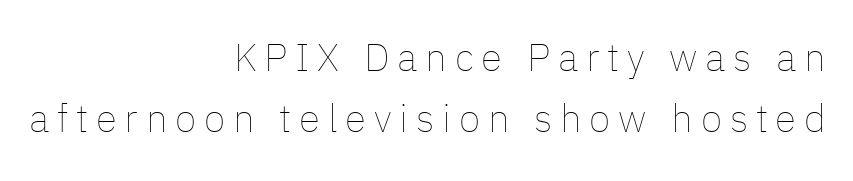
Vertical strokes here are truly vertical. Words appear elongated and porous because spacing is wide. The setting favours the right margin, as signatures and pull-quotes sometimes do. Stems and bowls with no extra thickness — not bold. Line spacing here is normal. This sample has the flowing, uneven cadence of proportional lettering.
